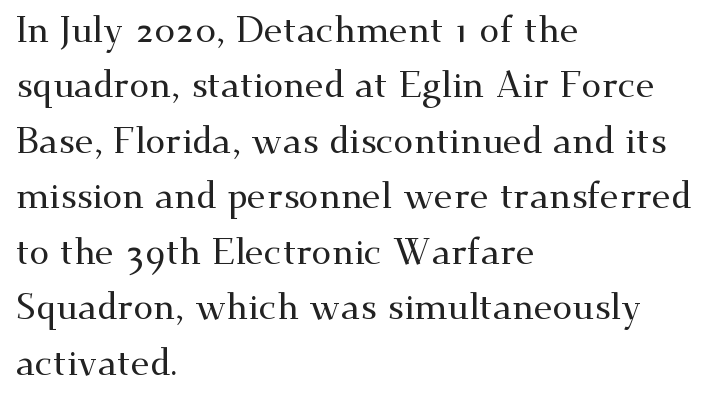
Is the block centered? No — it sits flush against the left margin. The line-height multiplier appears to be the usual default. The string is rendered with underlining switched off. Spacing verdict: proportional, widths tailored to each character. When letters stand straight like this, we call the style roman or upright.
